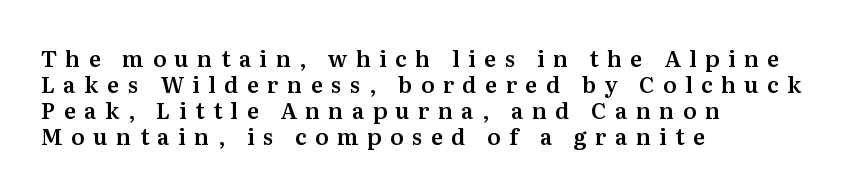
The type is letterspaced generously, with wide tracking. The glyphs are unaccompanied by any horizontal stroke below them. Italic: no, the glyphs are upright roman. This rendering uses left alignment, leaving the right contour irregular.
